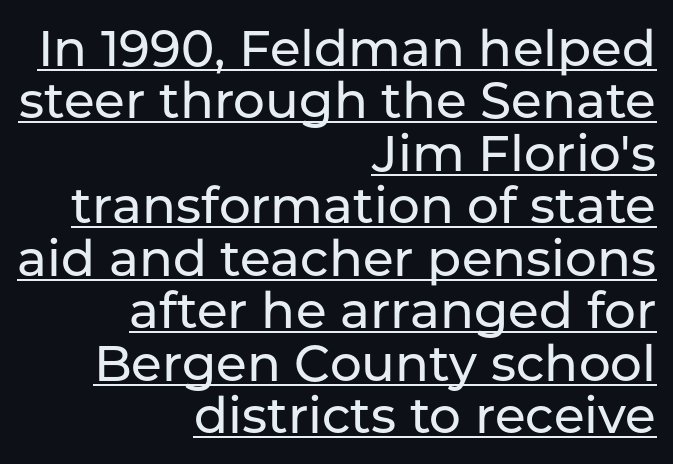
The image shows 50 px sans-serif type, upright; set right-aligned, tight line spacing (1.05x), normal letter spacing, underlined; low stroke contrast and a medium x-height.
